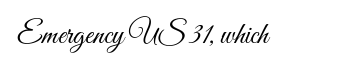
The rendering uses natural spacing where letterforms have individual widths. The typesetting does not lean heavy: it is not bold. The passage shown has conventional tracking throughout. Type without underlining.
